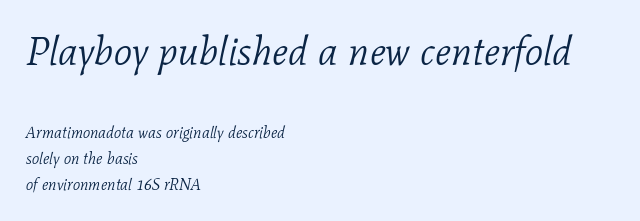
Q: Is the text bold? A: No.
Q: Is the text italic (slanted)? A: Yes, it leans right by about 11 degrees.
Q: Is the typeface a serif or a sans-serif typeface? A: Serif.
Q: Is the text underlined? A: No.
Q: How is the paragraph aligned? A: Left-aligned.
Q: Is the spacing between letters normal or unusually wide? A: Normal.
Q: Is the spacing between lines tight, normal or loose? A: Normal.
Q: Which block of text is set in a larger size, the first (top) or the second (bottom)? A: The first (top) one.
Q: Width (condensed, normal, or wide)? A: Normal.
Q: Stroke contrast? A: Low.
Q: x-height? A: Medium.
Q: Monospaced? A: No.
